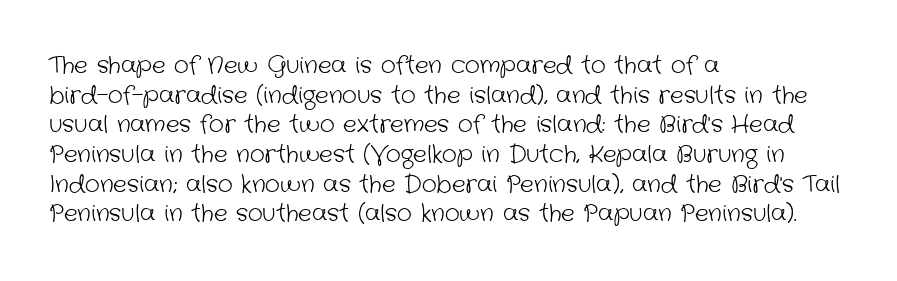
{"bold": "no", "underline": "no", "align": "left", "line_spacing": "normal", "line_spacing_ratio": 1.29, "letter_spacing": "normal", "letter_spacing_em": 0.0, "glyph_px": 23}
